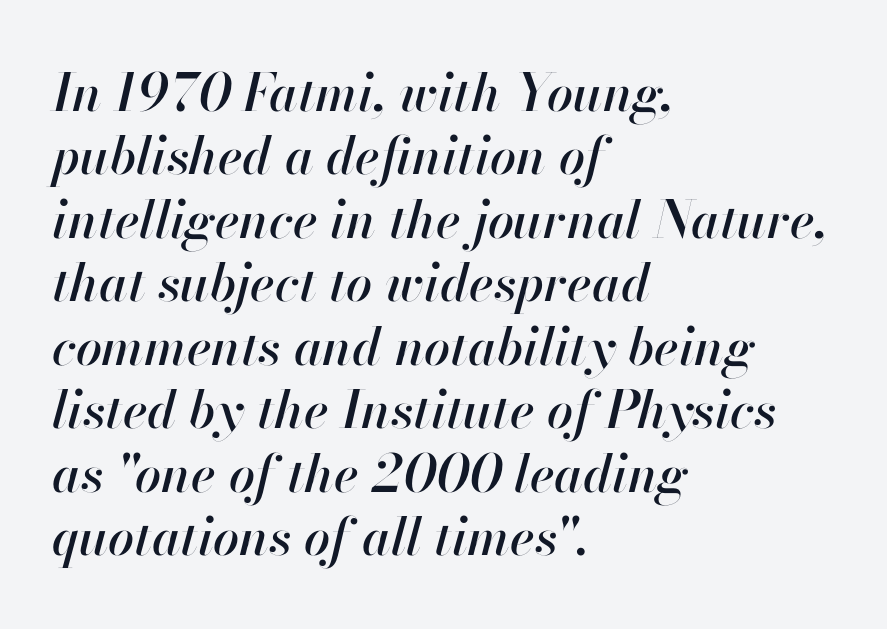
{"italic": "yes", "lean": "right", "slant_degrees": 13, "width": "normal", "stroke_contrast": "high", "x_height": "small", "monospaced": "no", "underline": "no", "align": "left", "line_spacing_ratio": 1.22, "letter_spacing": "normal", "letter_spacing_em": 0.0, "glyph_px": 52}
